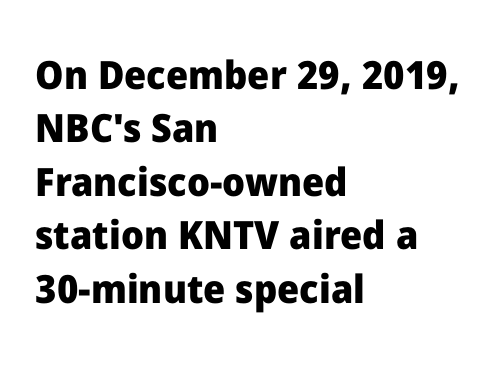
Q: Is the text bold? A: Yes.
Q: Is the text italic (slanted)? A: No, it is upright.
Q: Is the typeface a serif or a sans-serif typeface? A: Sans-serif.
Q: Is the text underlined? A: No.
Q: How is the paragraph aligned? A: Left-aligned.
Q: Is the spacing between letters normal or unusually wide? A: Normal.
Q: Is the spacing between lines tight, normal or loose? A: Normal.
Q: Width (condensed, normal, or wide)? A: Normal.
Q: Stroke contrast? A: Low.
Q: x-height? A: Medium.
Q: Monospaced? A: No.
